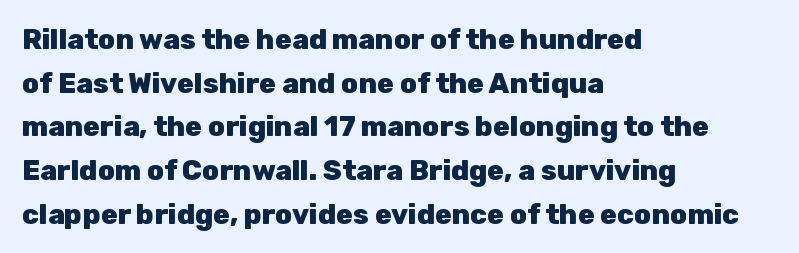
The image shows 28 px heavy sans-serif type, upright; set left-aligned, normal line spacing (1.56x), normal letter spacing, not underlined; low stroke contrast and a medium x-height.
